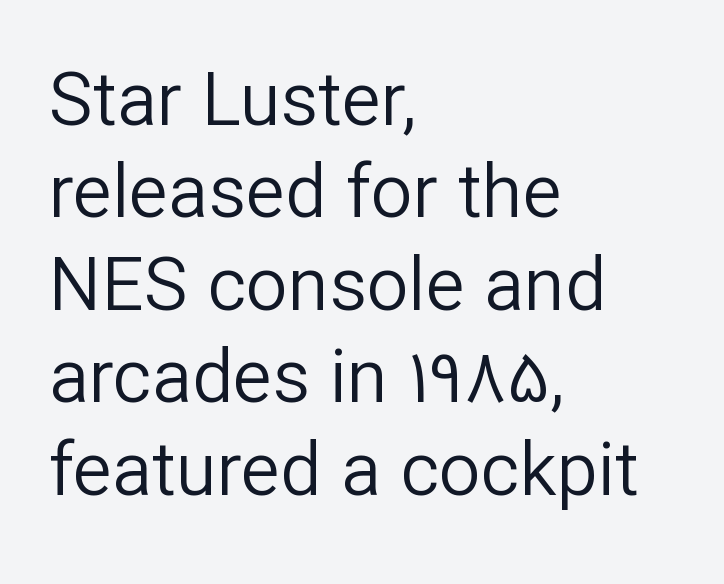
The image shows 74 px regular-weight sans-serif type, upright; set left-aligned, normal line spacing (1.25x), normal letter spacing, not underlined; low stroke contrast and a medium x-height.
